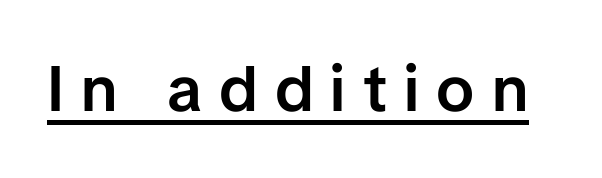
Q: Is the text bold? A: Semi-bold.
Q: Is the text italic (slanted)? A: No, it is upright.
Q: Is the typeface a serif or a sans-serif typeface? A: Sans-serif.
Q: Is the text underlined? A: Yes.
Q: Is the spacing between letters normal or unusually wide? A: Unusually wide.
Q: Width (condensed, normal, or wide)? A: Normal.
Q: Stroke contrast? A: Low.
Q: x-height? A: Medium.
Q: Monospaced? A: No.
